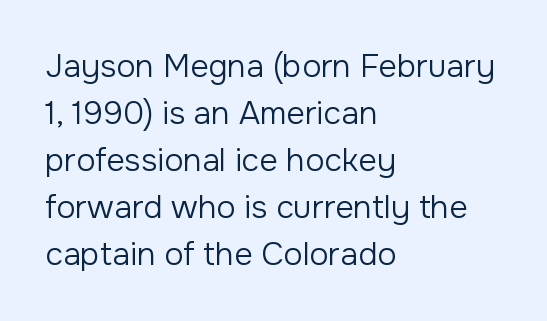
You could call the tracking neutral — neither tight nor loose. Weight: in the light-to-regular range. Horizontal bands of white between lines are of average thickness. Every stem runs plumb, perpendicular to the baseline. Varying glyph widths throughout — classic text-font behaviour. In terms of letterform style, serifs are entirely absent.
